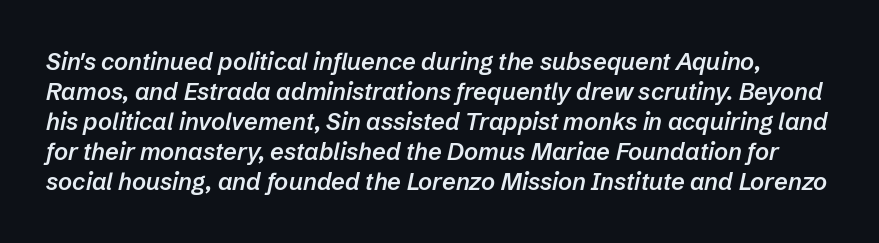
Tracking here is standard; glyphs follow each other at the usual distance. The words here are not underlined. In terms of leading, this rendering sits right in the middle. It's the slanting kind of type.
